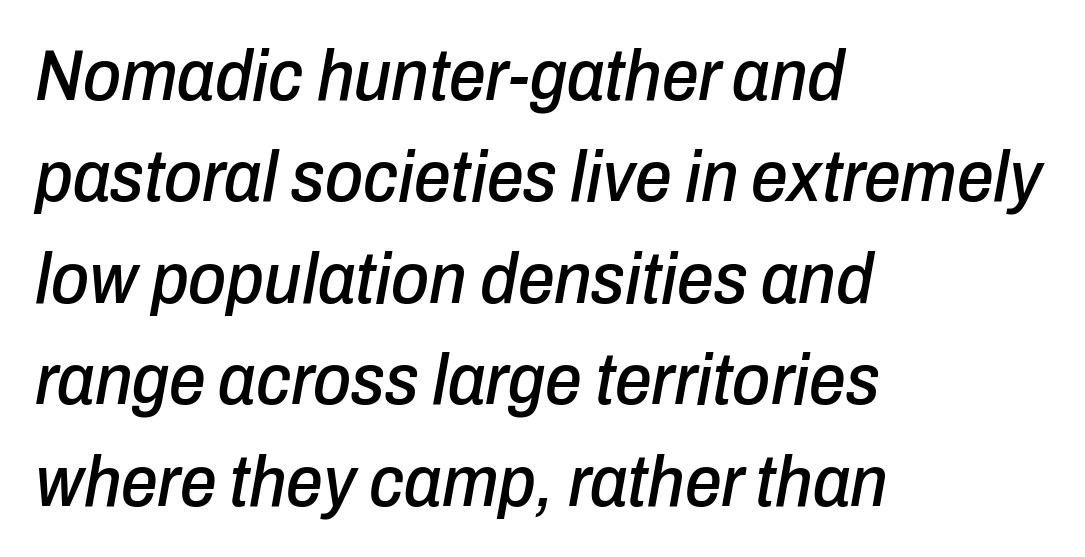
The image shows 73 px condensed type, italic (leaning right); set left-aligned, normal line spacing (1.39x), normal letter spacing, not underlined; low stroke contrast and a medium x-height.
